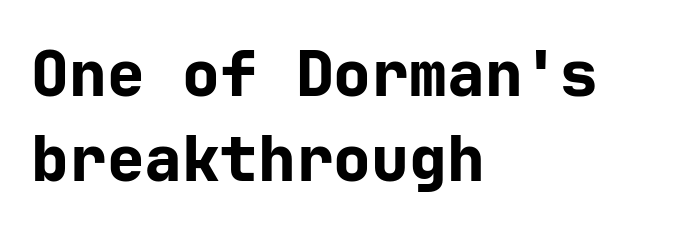
Q: Is the text bold? A: Yes.
Q: Is the text italic (slanted)? A: No, it is upright.
Q: Is the typeface a serif or a sans-serif typeface? A: Sans-serif.
Q: Is the text underlined? A: No.
Q: How is the paragraph aligned? A: Left-aligned.
Q: Is the spacing between letters normal or unusually wide? A: Normal.
Q: Is the spacing between lines tight, normal or loose? A: Normal.
Q: Width (condensed, normal, or wide)? A: Normal.
Q: Stroke contrast? A: Low.
Q: x-height? A: Medium.
